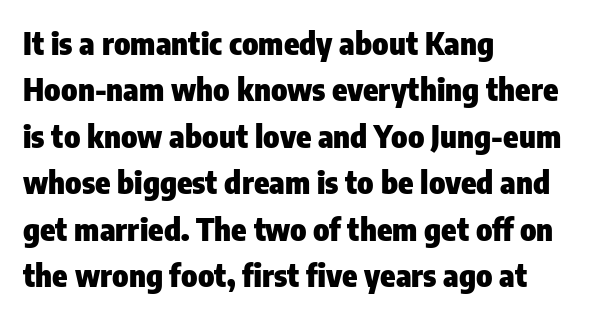
The image shows 31 px heavy, condensed sans-serif type, upright; set left-aligned, normal line spacing (1.5x), normal letter spacing, not underlined; low stroke contrast and a medium x-height.
